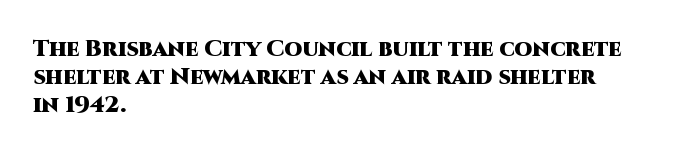
Look at the stroke-to-counter ratio: heavy, a bold. Ordinary non-slanted type is in use. The baseline area is clear. The setting favours the left margin, as ordinary paragraphs usually do. Look at the tracking — it's just the regular setting, nothing added.
